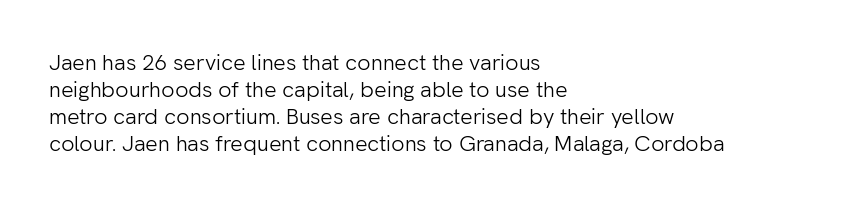
{"italic": "no", "bold": "no", "underline": "no", "align": "left", "line_spacing_ratio": 1.23, "letter_spacing": "normal", "letter_spacing_em": 0.0, "glyph_px": 22}
